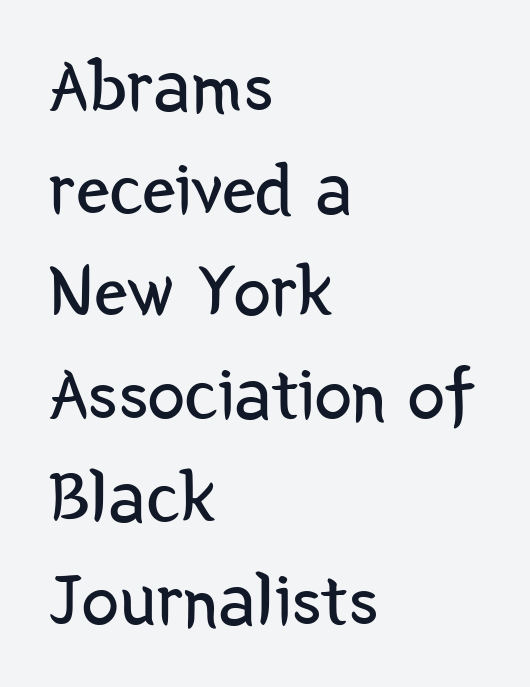
Q: Is the text bold? A: No.
Q: Is the text italic (slanted)? A: No, it is upright.
Q: Is the typeface a serif or a sans-serif typeface? A: Sans-serif.
Q: Is the text underlined? A: No.
Q: How is the paragraph aligned? A: Left-aligned.
Q: Is the spacing between letters normal or unusually wide? A: Normal.
Q: Is the spacing between lines tight, normal or loose? A: Normal.
Q: Width (condensed, normal, or wide)? A: Condensed.
Q: Stroke contrast? A: Low.
Q: x-height? A: Medium.
Q: Monospaced? A: No.
